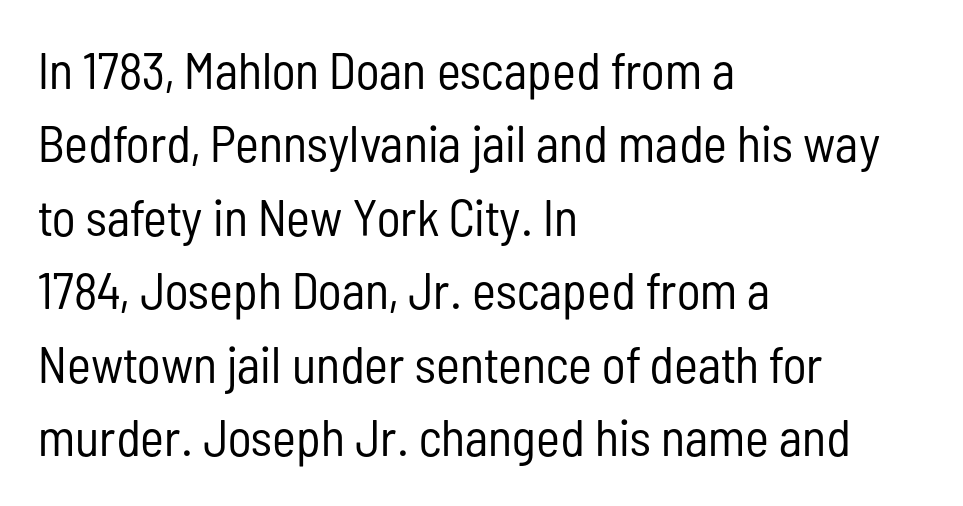
Type style note: lacks serifs. This sample has the flowing, uneven cadence of proportional lettering. One-word summary of the alignment: left. Vertical strokes here are truly vertical. The rendering uses a moderate line-height, typical for paragraphs.
